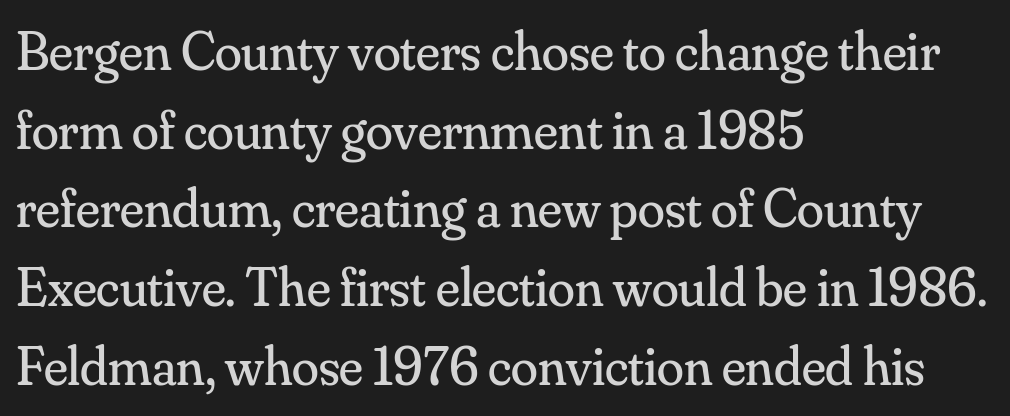
{"serif": "yes", "italic": "no", "bold": "no", "weight": "regular", "width": "normal", "stroke_contrast": "medium", "x_height": "small", "monospaced": "no", "underline": "no", "align": "left", "line_spacing": "normal", "line_spacing_ratio": 1.43, "letter_spacing": "normal", "letter_spacing_em": 0.0, "glyph_px": 55}
